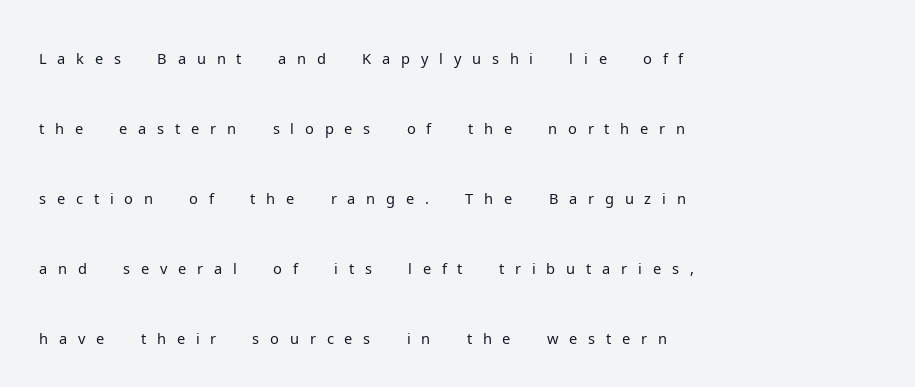
The image shows 30 px light sans-serif type, upright; set left-aligned, loose line spacing (2.33x), unusually wide letter spacing (+0.36 em), not underlined; low stroke contrast and a medium x-height.
